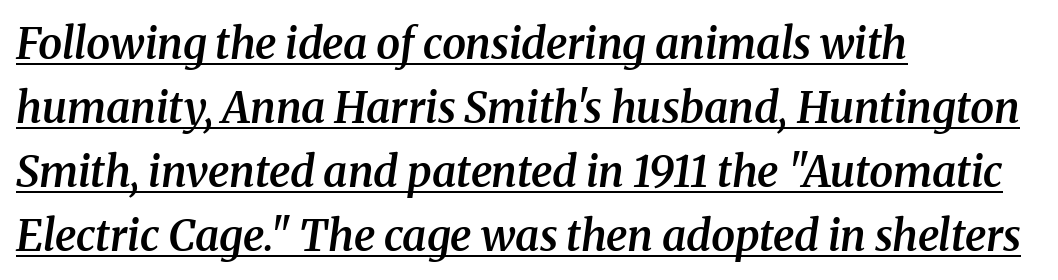
{"serif": "yes", "italic": "yes", "lean": "right", "slant_degrees": 8, "bold": "semi", "weight": "semibold", "width": "normal", "stroke_contrast": "medium", "x_height": "medium", "monospaced": "no", "underline": "yes", "align": "left", "line_spacing": "normal", "line_spacing_ratio": 1.49, "letter_spacing": "normal", "letter_spacing_em": 0.0, "glyph_px": 43}
